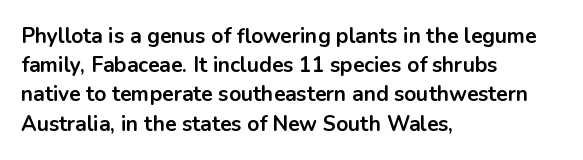
When letters stand straight like this, we call the style roman or upright. Line starts are locked; line ends wander. Quick note: underline off. Words appear dense and cohesive because spacing is normal. A normal amount of white space separates one row of letters from the next.
